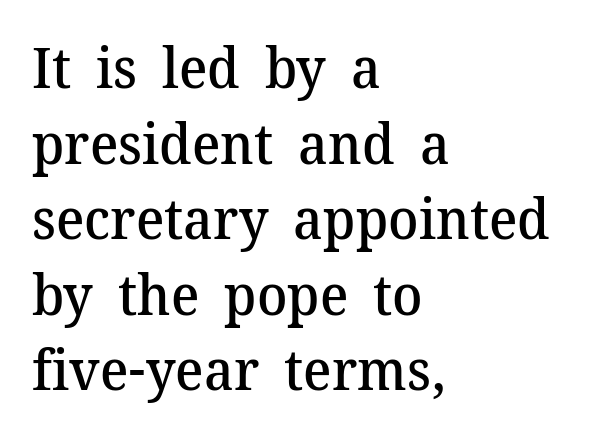
Q: Is the text bold? A: Semi-bold.
Q: Is the text italic (slanted)? A: No, it is upright.
Q: Is the typeface a serif or a sans-serif typeface? A: Serif.
Q: Is the text underlined? A: No.
Q: How is the paragraph aligned? A: Left-aligned.
Q: Is the spacing between letters normal or unusually wide? A: Normal.
Q: Is the spacing between lines tight, normal or loose? A: Normal.
Q: Width (condensed, normal, or wide)? A: Normal.
Q: Stroke contrast? A: Medium.
Q: x-height? A: Medium.
Q: Monospaced? A: No.
